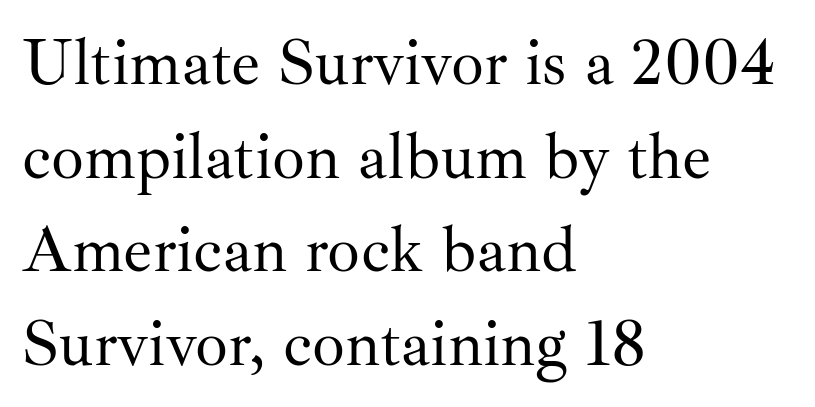
{"serif": "yes", "italic": "no", "bold": "no", "weight": "regular", "width": "normal", "stroke_contrast": "medium", "x_height": "small", "monospaced": "no", "underline": "no", "align": "left", "line_spacing": "normal", "line_spacing_ratio": 1.44, "letter_spacing": "normal", "letter_spacing_em": 0.0, "glyph_px": 65}
